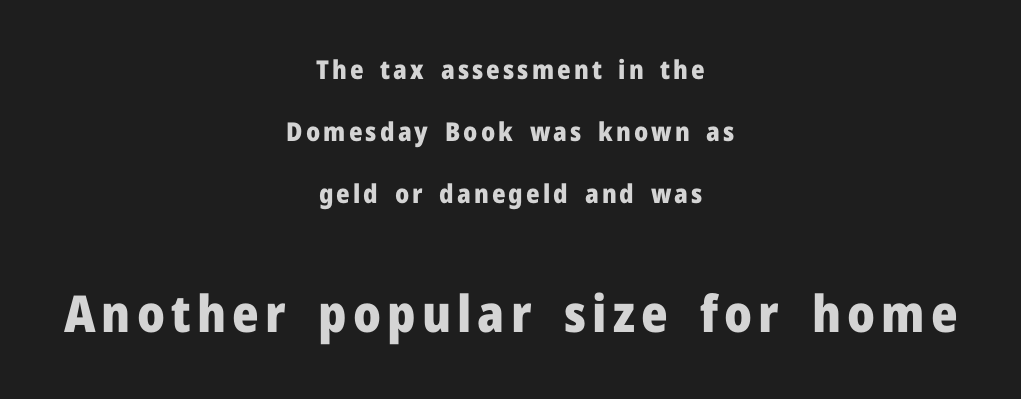
Q: Is the text bold? A: Yes.
Q: Is the text italic (slanted)? A: No, it is upright.
Q: Is the typeface a serif or a sans-serif typeface? A: Sans-serif.
Q: Is the text underlined? A: No.
Q: How is the paragraph aligned? A: Centered.
Q: Is the spacing between lines tight, normal or loose? A: Loose.
Q: Which block of text is set in a larger size, the first (top) or the second (bottom)? A: The second (bottom) one.
Q: Width (condensed, normal, or wide)? A: Normal.
Q: Stroke contrast? A: Low.
Q: x-height? A: Medium.
Q: Monospaced? A: No.
